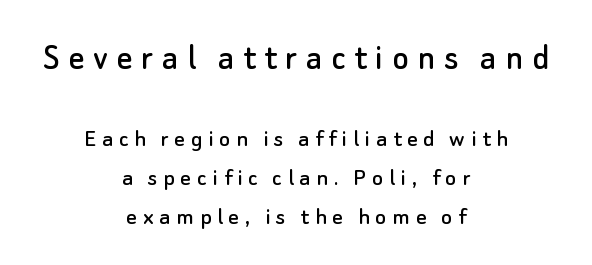
{"serif": "no", "italic": "no", "width": "normal", "stroke_contrast": "low", "x_height": "small", "monospaced": "no", "underline": "no", "align": "center", "line_spacing": "normal", "line_spacing_ratio": 1.49, "letter_spacing": "wide", "letter_spacing_em": 0.22, "larger_block": "first", "size_ratio": 1.5, "glyph_px": 39}
